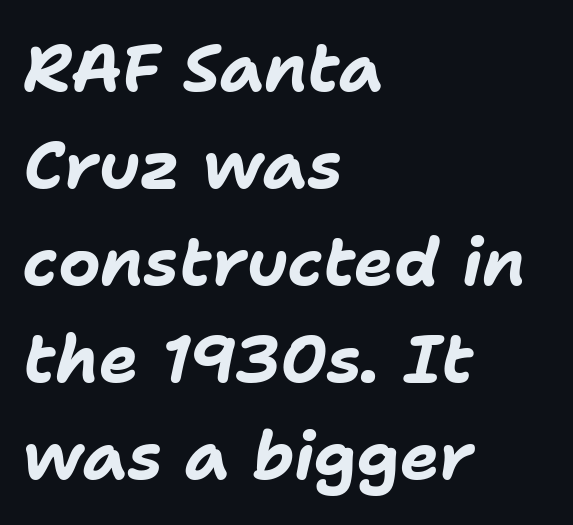
The image shows 66 px bold type, italic (leaning right); set left-aligned, normal line spacing (1.47x), normal letter spacing, not underlined; low stroke contrast and a medium x-height.
